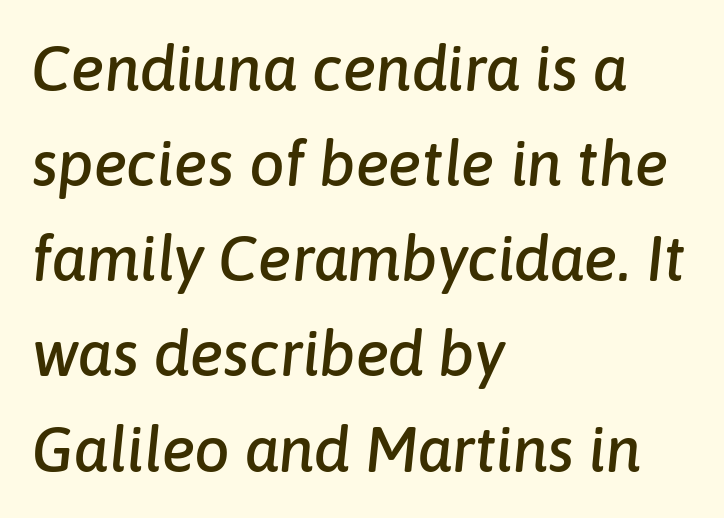
The image shows 63 px text type, italic (leaning right); set left-aligned, normal line spacing (1.51x), normal letter spacing, not underlined; low stroke contrast and a medium x-height.
